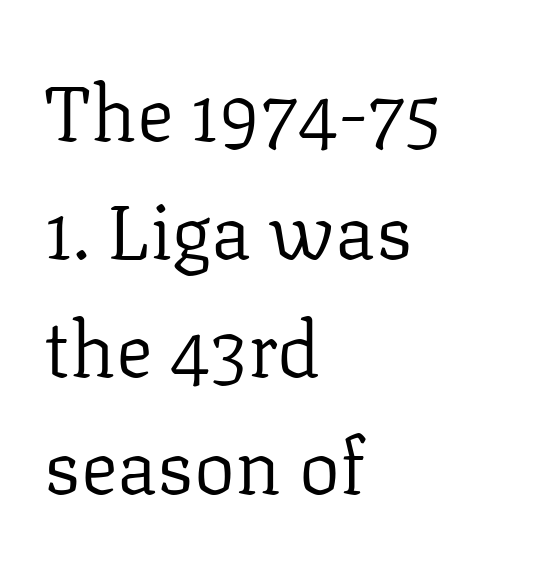
The image shows 77 px regular-weight serif type, upright; set left-aligned, normal line spacing (1.53x), normal letter spacing, not underlined; low stroke contrast and a medium x-height.
